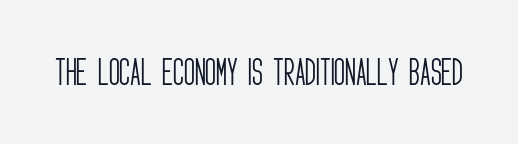
{"serif": "no", "italic": "no", "bold": "no", "weight": "light", "width": "condensed", "stroke_contrast": "low", "x_height": "large", "monospaced": "no", "underline": "no", "letter_spacing": "normal", "letter_spacing_em": 0.0, "glyph_px": 30}
